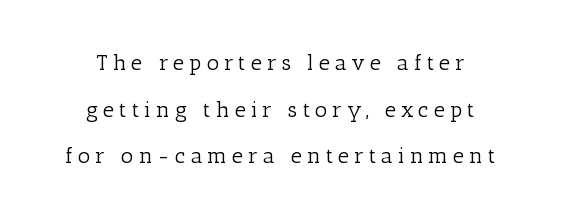
The passage is arranged like a title page — every line centered. Widely set lines give the paragraph a tall, airy silhouette. The letterforms sit at book weight or below. Letters rest on an invisible, unmarked baseline. The letters are spread apart with noticeably loose tracking. Every stem runs plumb, perpendicular to the baseline.
